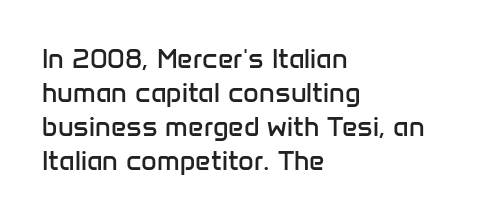
{"italic": "no", "bold": "no", "underline": "no", "align": "left", "line_spacing": "normal", "line_spacing_ratio": 1.26, "letter_spacing": "normal", "letter_spacing_em": 0.0, "glyph_px": 27}
